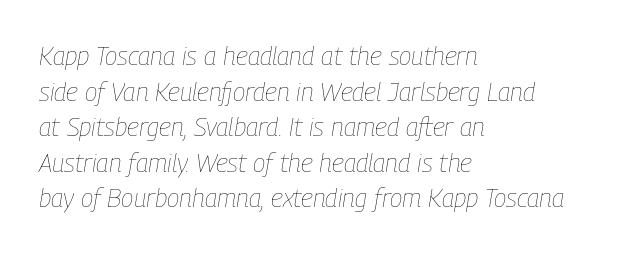
Q: Is the text bold? A: No.
Q: Is the text italic (slanted)? A: Yes, it leans right by about 9 degrees.
Q: Is the text underlined? A: No.
Q: How is the paragraph aligned? A: Left-aligned.
Q: Is the spacing between letters normal or unusually wide? A: Normal.
Q: Is the spacing between lines tight, normal or loose? A: Normal.
